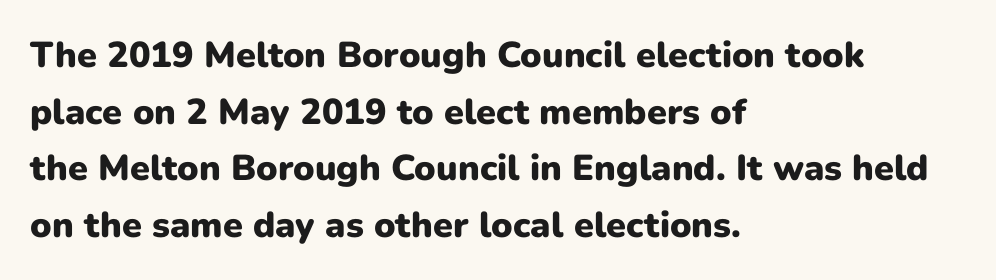
Do the letters lean? They stand straight. Typographically, this falls in the sans-serif category. This sample keeps an unexceptional amount of space between lines. Descender tails drop into unmarked territory. You could call the tracking neutral — neither tight nor loose.
